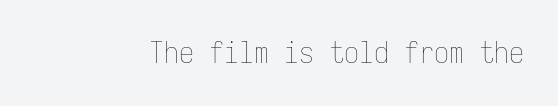
Q: Is the text bold? A: No.
Q: Is the text italic (slanted)? A: No, it is upright.
Q: Is the text underlined? A: No.
Q: Is the spacing between letters normal or unusually wide? A: Normal.
Q: Width (condensed, normal, or wide)? A: Condensed.
Q: Stroke contrast? A: Low.
Q: x-height? A: Medium.
Q: Monospaced? A: Yes.
